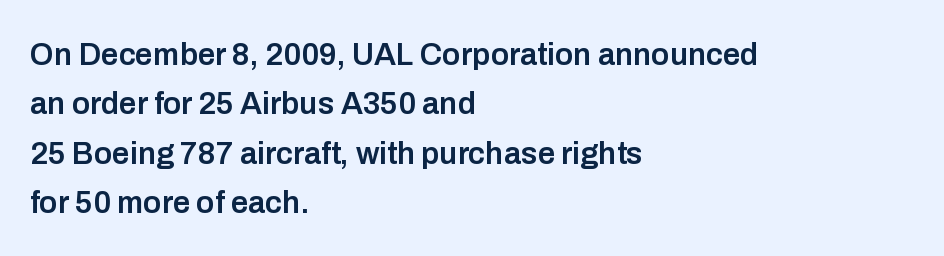
{"serif": "no", "italic": "no", "bold": "semi", "weight": "semibold", "width": "normal", "stroke_contrast": "low", "x_height": "medium", "monospaced": "no", "underline": "no", "align": "left", "line_spacing": "normal", "line_spacing_ratio": 1.59, "letter_spacing": "normal", "letter_spacing_em": 0.0, "glyph_px": 31}
